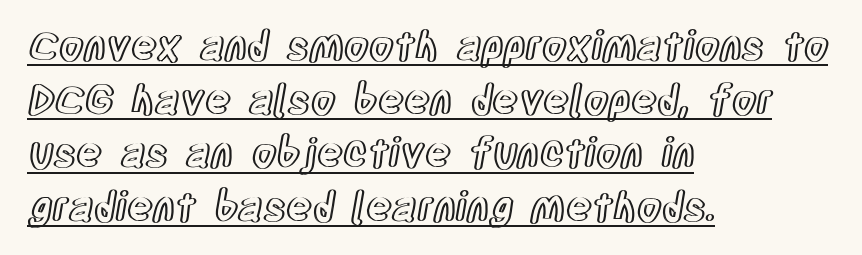
{"width": "condensed", "x_height": "large", "monospaced": "no", "underline": "yes", "align": "left", "line_spacing": "normal", "line_spacing_ratio": 1.34, "letter_spacing": "normal", "letter_spacing_em": 0.0, "glyph_px": 40}
